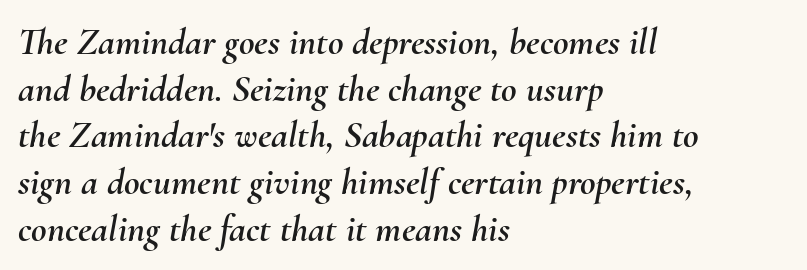
The image shows 38 px text type, italic (leaning right); set left-aligned, line spacing 1.23x, normal letter spacing, not underlined; medium stroke contrast and a small x-height.
